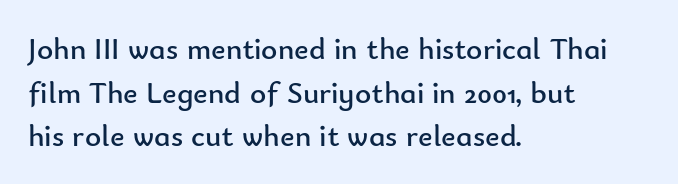
Ink coverage per letter is moderate at most. The rendering uses natural spacing where letterforms have individual widths. Descenders are the only things crossing below the line. Vertical spacing — default.
